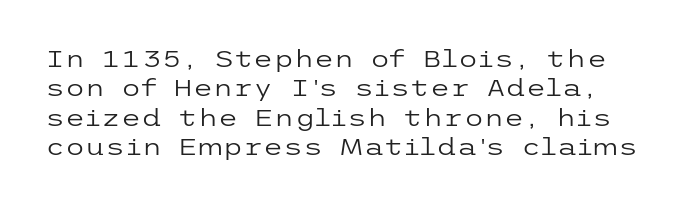
Q: Is the text bold? A: No.
Q: Is the text italic (slanted)? A: No, it is upright.
Q: Is the text underlined? A: No.
Q: Is the spacing between letters normal or unusually wide? A: Normal.
Q: Is the spacing between lines tight, normal or loose? A: Normal.
